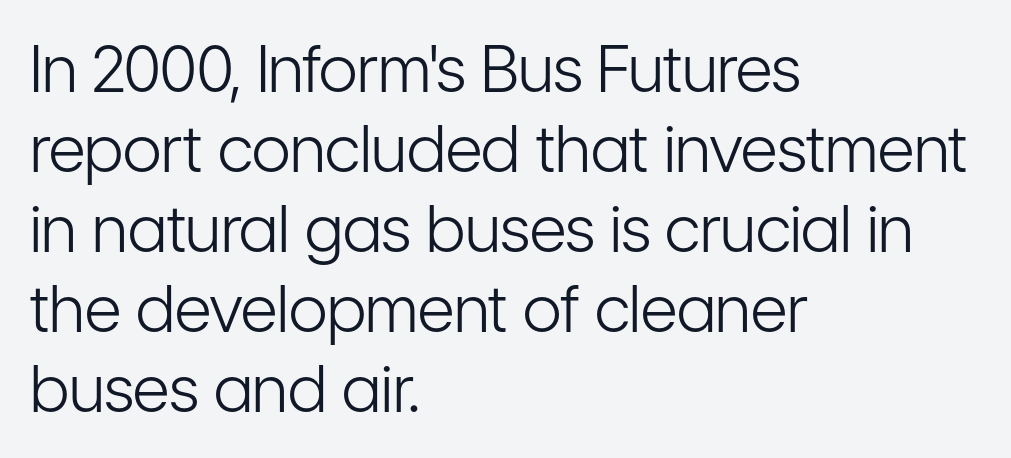
Q: Is the text bold? A: No.
Q: Is the text italic (slanted)? A: No, it is upright.
Q: Is the typeface a serif or a sans-serif typeface? A: Sans-serif.
Q: Is the text underlined? A: No.
Q: How is the paragraph aligned? A: Left-aligned.
Q: Is the spacing between letters normal or unusually wide? A: Normal.
Q: Is the spacing between lines tight, normal or loose? A: Normal.
Q: Width (condensed, normal, or wide)? A: Condensed.
Q: Stroke contrast? A: Low.
Q: x-height? A: Medium.
Q: Monospaced? A: No.
